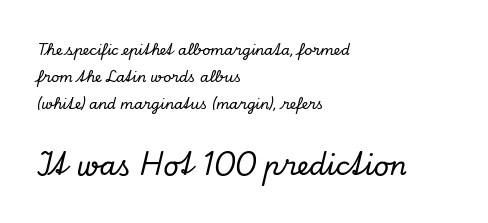
Q: Is the text italic (slanted)? A: Yes, it leans right by about 13 degrees.
Q: Is the text underlined? A: No.
Q: How is the paragraph aligned? A: Left-aligned.
Q: Is the spacing between letters normal or unusually wide? A: Normal.
Q: Is the spacing between lines tight, normal or loose? A: Loose.
Q: Which block of text is set in a larger size, the first (top) or the second (bottom)? A: The second (bottom) one.
